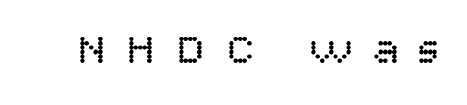
The image shows 44 px regular-weight sans-serif type, upright; set unusually wide letter spacing (+0.43 em), not underlined; low stroke contrast and a large x-height.
